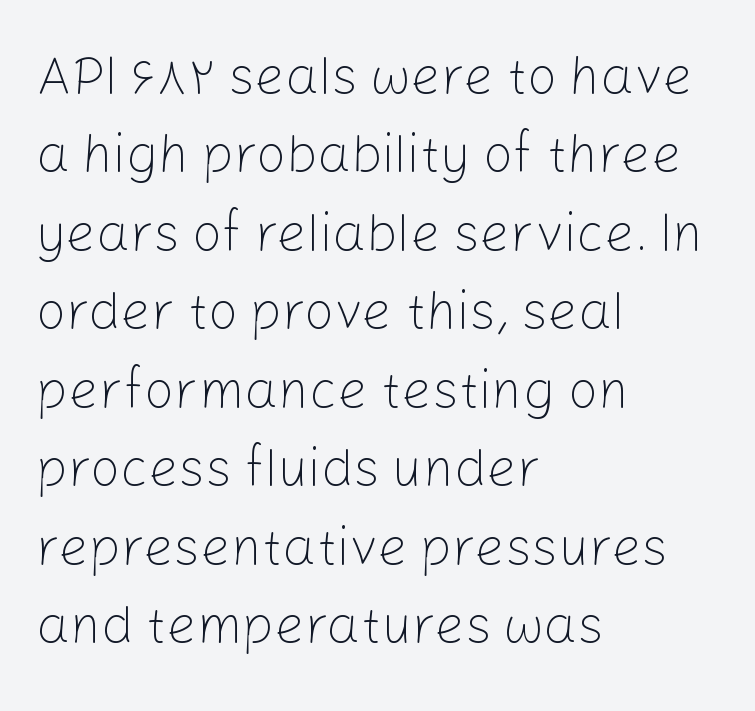
The rendering uses a moderate line-height, typical for paragraphs. Honestly, the letter spacing is just normal — you wouldn't notice it. The space beneath each line is pristine and unruled. The lines are quadded left.
